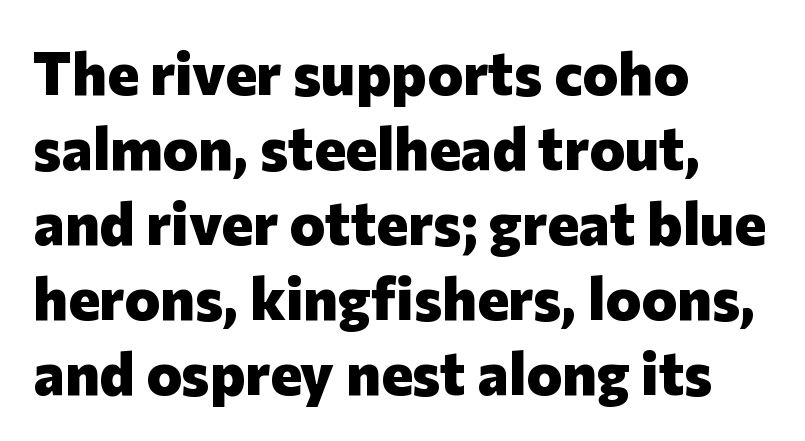
Q: Is the text bold? A: Yes.
Q: Is the text italic (slanted)? A: No, it is upright.
Q: Is the typeface a serif or a sans-serif typeface? A: Sans-serif.
Q: Is the text underlined? A: No.
Q: How is the paragraph aligned? A: Left-aligned.
Q: Is the spacing between letters normal or unusually wide? A: Normal.
Q: Is the spacing between lines tight, normal or loose? A: Normal.
Q: Width (condensed, normal, or wide)? A: Normal.
Q: Stroke contrast? A: Low.
Q: x-height? A: Medium.
Q: Monospaced? A: No.
